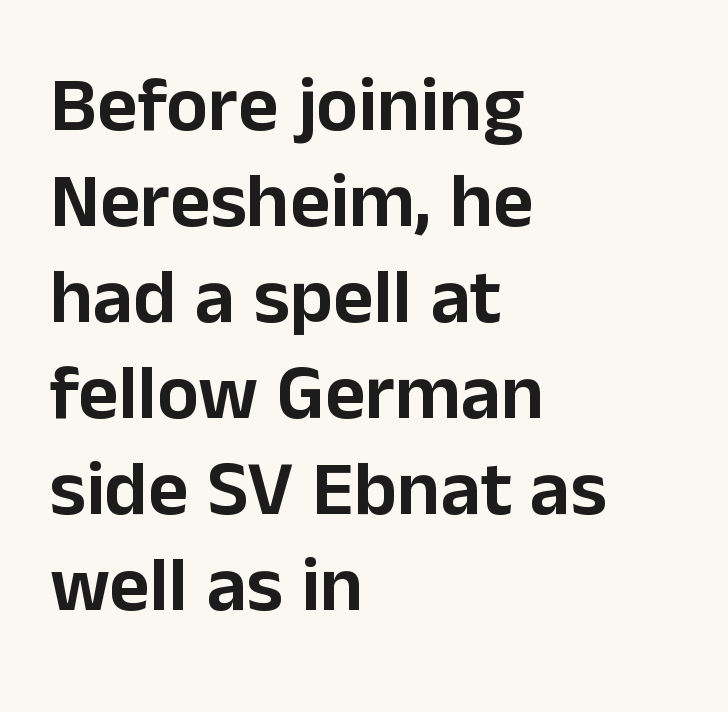
Q: Is the text italic (slanted)? A: No, it is upright.
Q: Is the typeface a serif or a sans-serif typeface? A: Sans-serif.
Q: Is the text underlined? A: No.
Q: How is the paragraph aligned? A: Left-aligned.
Q: Is the spacing between letters normal or unusually wide? A: Normal.
Q: Width (condensed, normal, or wide)? A: Normal.
Q: Stroke contrast? A: Low.
Q: x-height? A: Medium.
Q: Monospaced? A: No.
